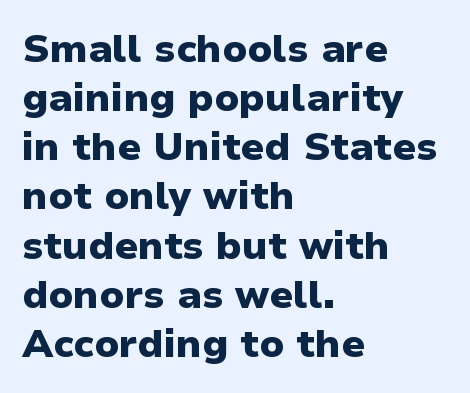
The image shows 39 px heavy sans-serif type, upright; set left-aligned, normal line spacing (1.26x), normal letter spacing, not underlined; low stroke contrast and a medium x-height.
